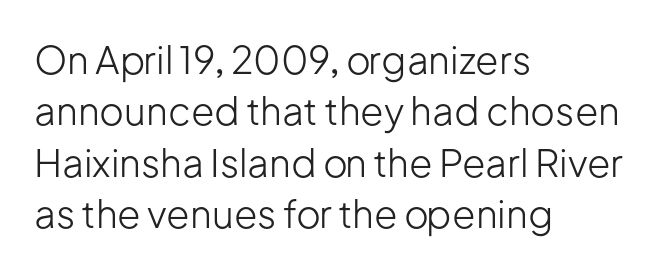
The image shows 38 px light sans-serif type, upright; set left-aligned, normal line spacing (1.35x), normal letter spacing, not underlined; low stroke contrast and a medium x-height.
